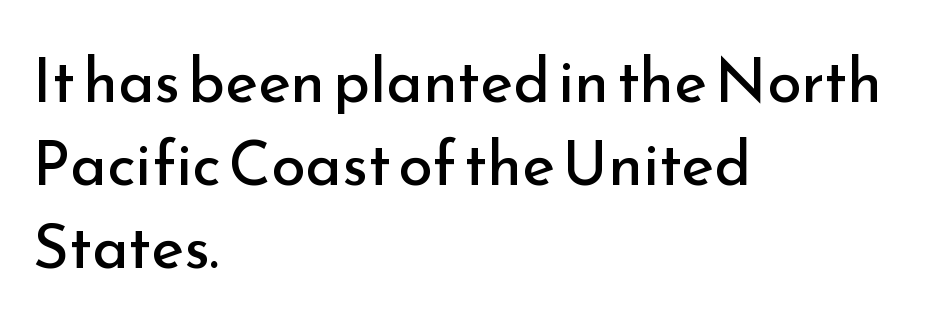
These lines sit exactly where default settings would place them. Check under the words: just untouched page. Honestly, the letter spacing is just normal — you wouldn't notice it. The face used here is proportionally spaced, like ordinary book or web type. No letter is thick-stroked: the sample isn't bold.
